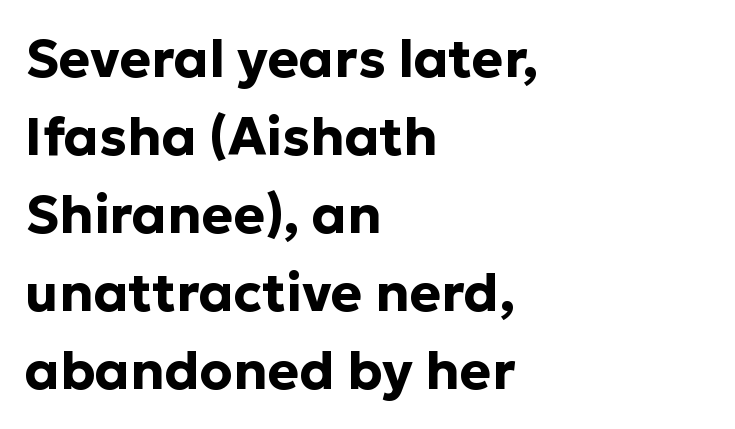
The space beneath each line is pristine and unruled. This block has exactly the height ordinary leading produces. These lines were composed using upright roman letters. You could not count columns in this text — the font is proportionally spaced. The rendering anchors every line to the left-hand side.
